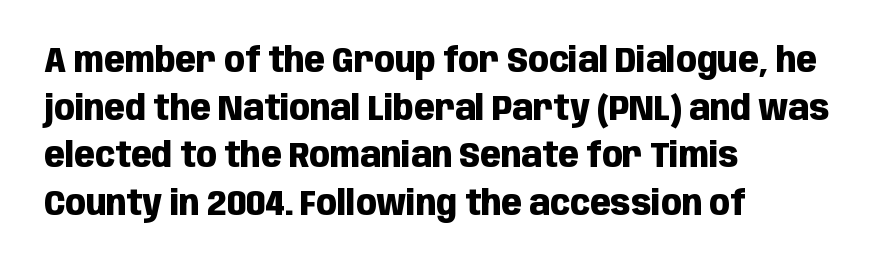
The image shows 34 px heavy, condensed sans-serif type, upright; set left-aligned, normal line spacing (1.4x), normal letter spacing, not underlined; low stroke contrast and a large x-height.
